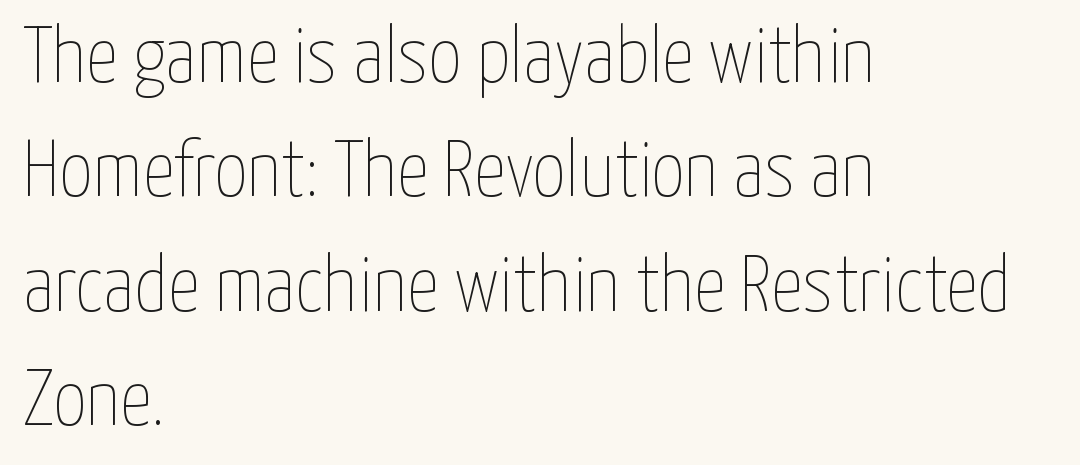
The image shows 80 px thin, condensed type, upright; set left-aligned, normal line spacing (1.43x), normal letter spacing, not underlined; low stroke contrast and a medium x-height.
